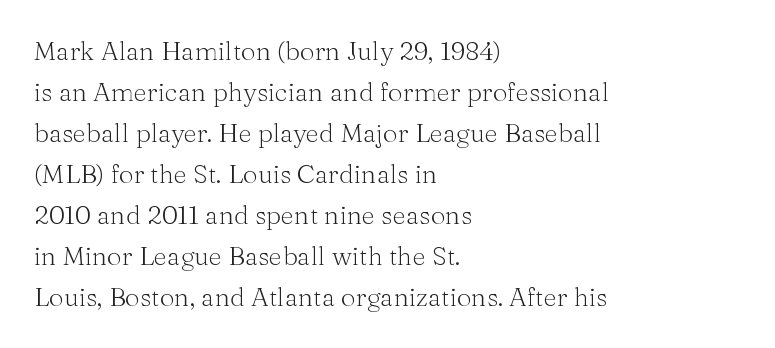
{"italic": "no", "bold": "no", "underline": "no", "align": "left", "line_spacing": "normal", "line_spacing_ratio": 1.58, "letter_spacing": "normal", "letter_spacing_em": 0.0, "glyph_px": 26}
